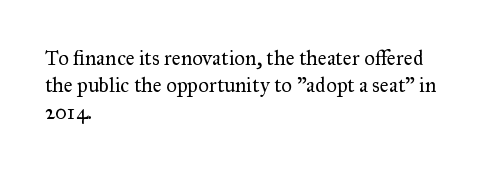
Q: Is the text bold? A: No.
Q: Is the text italic (slanted)? A: No, it is upright.
Q: Is the text underlined? A: No.
Q: How is the paragraph aligned? A: Left-aligned.
Q: Is the spacing between letters normal or unusually wide? A: Normal.
Q: Is the spacing between lines tight, normal or loose? A: Normal.
